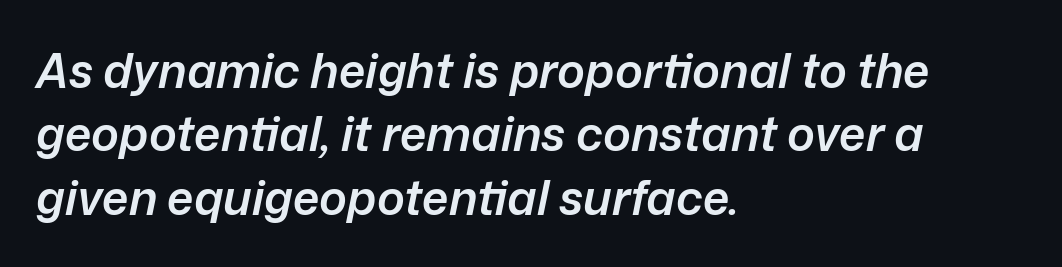
The image shows 47 px semibold type, italic (leaning right); set left-aligned, normal line spacing (1.35x), normal letter spacing, not underlined; low stroke contrast and a medium x-height.
